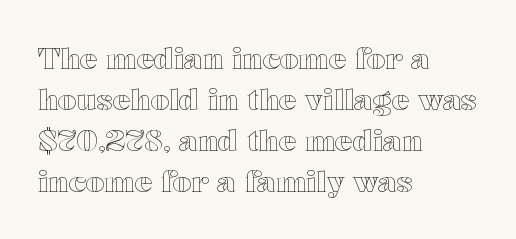
Observe the ordinary spacing: letters are neighbours, not strangers. No italicization has been applied; the sample stays upright. Plain, unruled lines of type. Do the characters align in a grid? No, the font is proportional.
